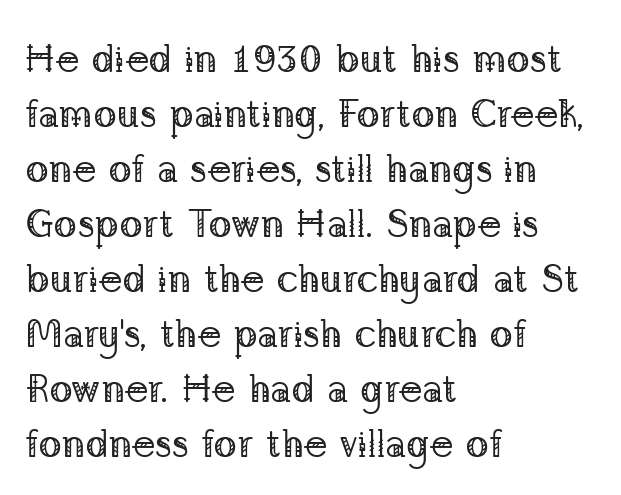
{"serif": "yes", "italic": "no", "bold": "no", "weight": "regular", "width": "normal", "stroke_contrast": "low", "x_height": "medium", "monospaced": "no", "underline": "no", "align": "left", "line_spacing": "normal", "line_spacing_ratio": 1.41, "letter_spacing": "normal", "letter_spacing_em": 0.0, "glyph_px": 39}
